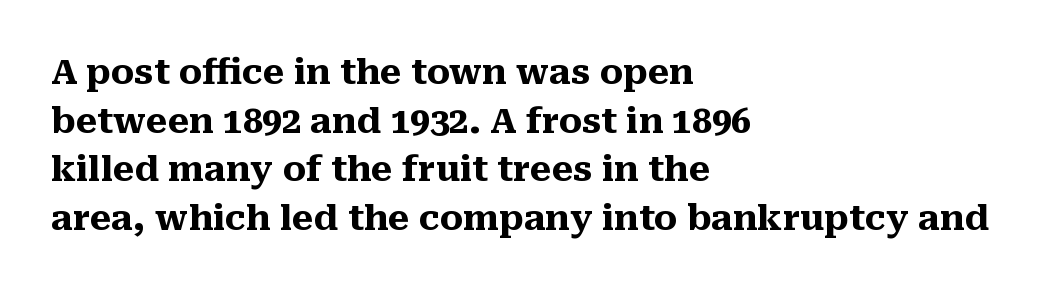
Q: Is the text bold? A: Yes.
Q: Is the text italic (slanted)? A: No, it is upright.
Q: Is the typeface a serif or a sans-serif typeface? A: Serif.
Q: Is the text underlined? A: No.
Q: How is the paragraph aligned? A: Left-aligned.
Q: Is the spacing between letters normal or unusually wide? A: Normal.
Q: Is the spacing between lines tight, normal or loose? A: Normal.
Q: Width (condensed, normal, or wide)? A: Normal.
Q: Stroke contrast? A: Medium.
Q: x-height? A: Medium.
Q: Monospaced? A: No.
